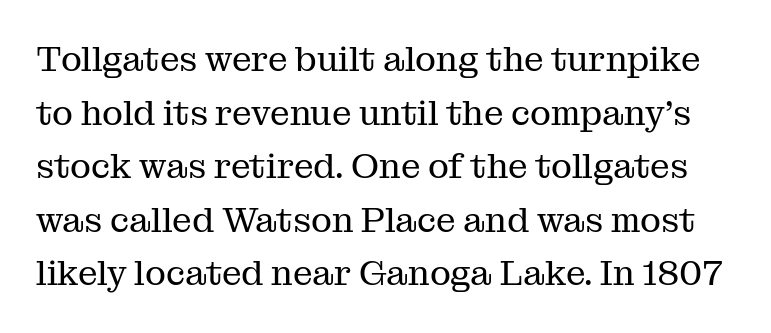
Q: Is the text bold? A: No.
Q: Is the text italic (slanted)? A: No, it is upright.
Q: Is the typeface a serif or a sans-serif typeface? A: Serif.
Q: Is the text underlined? A: No.
Q: Is the spacing between letters normal or unusually wide? A: Normal.
Q: Is the spacing between lines tight, normal or loose? A: Normal.
Q: Width (condensed, normal, or wide)? A: Normal.
Q: Stroke contrast? A: Medium.
Q: x-height? A: Medium.
Q: Monospaced? A: No.
